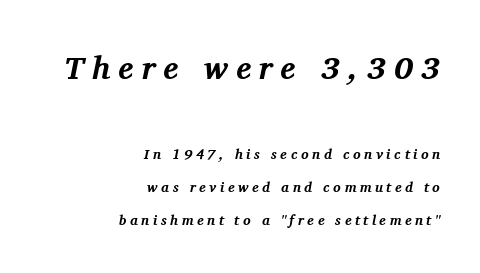
The image shows 32 px bold serif type, italic (leaning right); set right-aligned, loose line spacing (2.38x), unusually wide letter spacing (+0.25 em), not underlined; the first (top) block is 2.29x larger; medium stroke contrast and a medium x-height.
